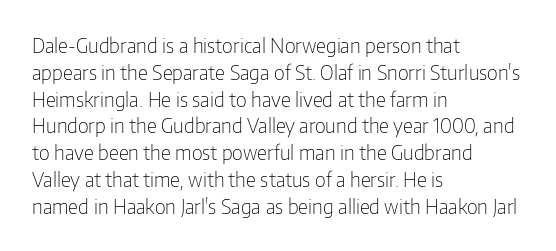
Unlike italic type, these characters show no tilt at all. Honestly, there is no underline to notice here at all. The ragged edge is on the right, which tells us the setting is flush left. Tracking here is standard; glyphs follow each other at the usual distance.
